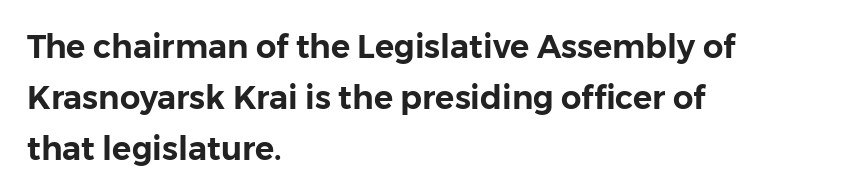
Q: Is the text italic (slanted)? A: No, it is upright.
Q: Is the typeface a serif or a sans-serif typeface? A: Sans-serif.
Q: Is the text underlined? A: No.
Q: How is the paragraph aligned? A: Left-aligned.
Q: Is the spacing between letters normal or unusually wide? A: Normal.
Q: Is the spacing between lines tight, normal or loose? A: Normal.
Q: Width (condensed, normal, or wide)? A: Normal.
Q: Stroke contrast? A: Low.
Q: x-height? A: Medium.
Q: Monospaced? A: No.
